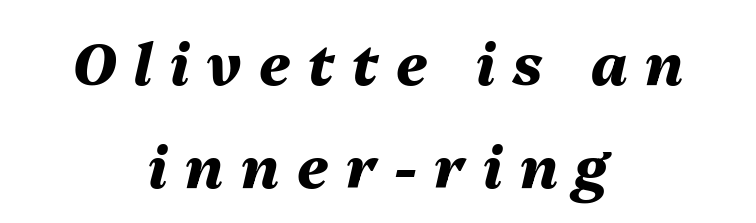
The image shows 57 px heavy type, italic (leaning right); set centered, line spacing 1.8x, unusually wide letter spacing (+0.31 em), not underlined; medium stroke contrast and a medium x-height.
